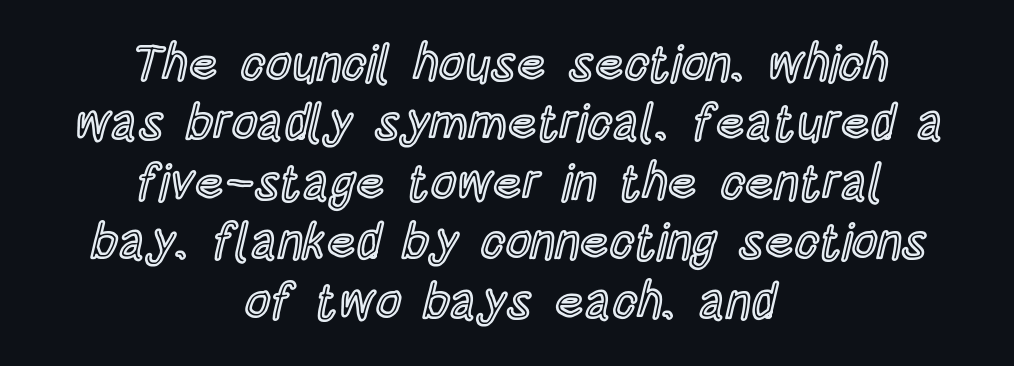
The whitespace from short lines is split evenly between both sides. Check the space under the baseline: it is left empty. How are the letters spaced? Ordinarily, with no added tracking.
